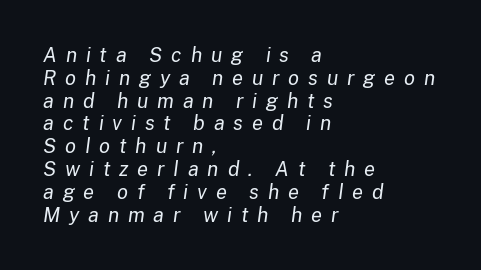
The image shows 20 px text type, italic (leaning right); set left-aligned, tight line spacing (1.14x), unusually wide letter spacing (+0.44 em), not underlined.
